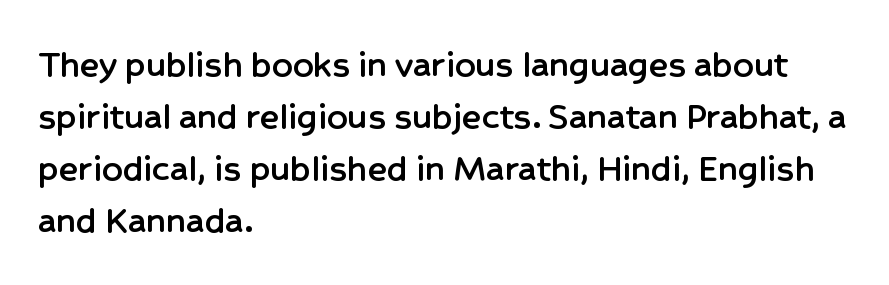
{"serif": "no", "italic": "no", "width": "normal", "stroke_contrast": "low", "x_height": "medium", "monospaced": "no", "underline": "no", "align": "left", "line_spacing": "normal", "line_spacing_ratio": 1.3, "letter_spacing": "normal", "letter_spacing_em": 0.0, "glyph_px": 40}
